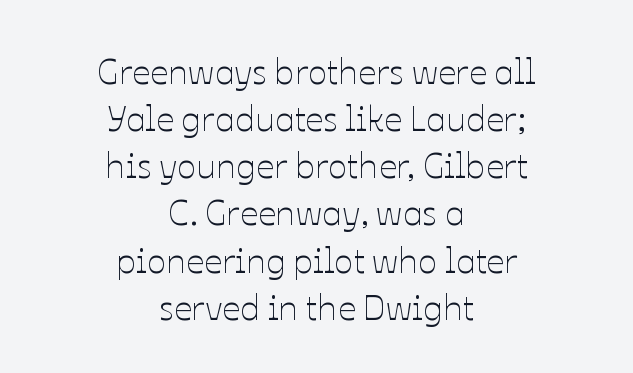
What's the leading like? Ordinary, nothing unusual. Posture: straight, roman, zero tilt. The face used here is proportionally spaced, like ordinary book or web type. Words float on clear page, feet unadorned. The typesetter chose a symmetrical, centered arrangement here.
